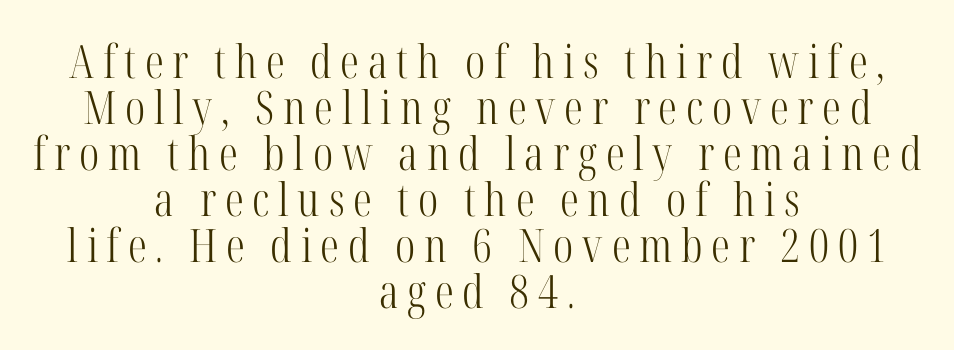
The letters advance in unequal steps, a hallmark of proportional type. Every stem runs plumb, perpendicular to the baseline. Interline gaps are noticeably narrow in this sample. Line starts and ends both wander, symmetrically.
